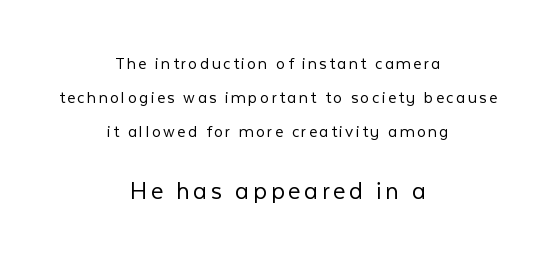
The text block is weighted toward neither margin, spreading evenly from the middle. Descender tails drop into unmarked territory. A student would notice the bottom passage is typeset larger than what precedes it. Posture: vertical.
